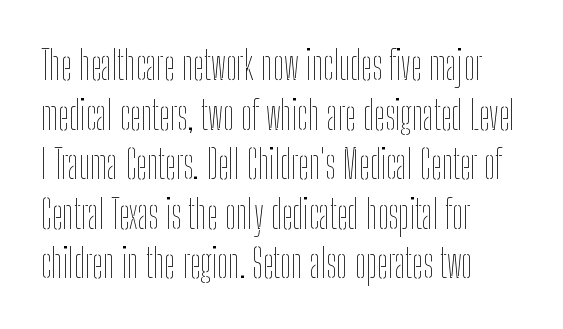
Q: Is the text bold? A: No.
Q: Is the text italic (slanted)? A: No, it is upright.
Q: Is the text underlined? A: No.
Q: How is the paragraph aligned? A: Left-aligned.
Q: Is the spacing between letters normal or unusually wide? A: Normal.
Q: Is the spacing between lines tight, normal or loose? A: Normal.
Q: Width (condensed, normal, or wide)? A: Condensed.
Q: Stroke contrast? A: Low.
Q: x-height? A: Medium.
Q: Monospaced? A: No.
